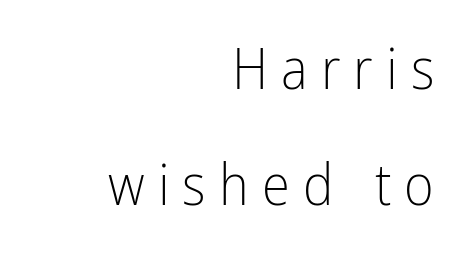
The image shows 57 px light, condensed sans-serif type, upright; set right-aligned, loose line spacing (2.04x), unusually wide letter spacing (+0.23 em), not underlined; low stroke contrast and a medium x-height.
